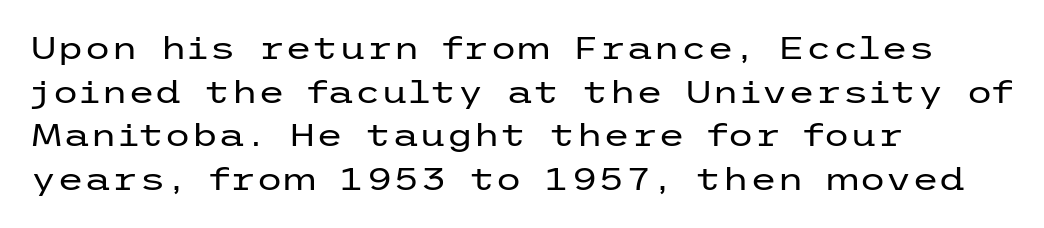
The rows are spaced the way most documents space them. I'd call this a sans setting — the letters go barefoot. Words appear dense and cohesive because spacing is normal. Nothing heavy about these letters — not bold at all.
